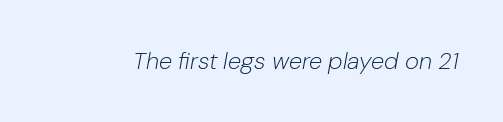
Q: Is the text bold? A: No.
Q: Is the text italic (slanted)? A: Yes, it leans right by about 10 degrees.
Q: Is the text underlined? A: No.
Q: Is the spacing between letters normal or unusually wide? A: Normal.
